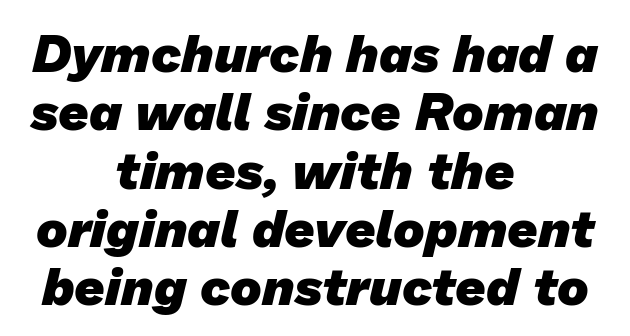
Q: Is the text bold? A: Yes.
Q: Is the typeface a serif or a sans-serif typeface? A: Sans-serif.
Q: Is the text underlined? A: No.
Q: How is the paragraph aligned? A: Centered.
Q: Is the spacing between letters normal or unusually wide? A: Normal.
Q: Is the spacing between lines tight, normal or loose? A: Tight.
Q: Width (condensed, normal, or wide)? A: Normal.
Q: Stroke contrast? A: Low.
Q: x-height? A: Medium.
Q: Monospaced? A: No.
